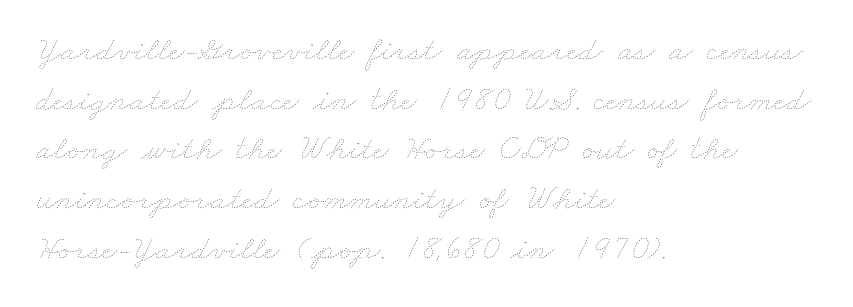
Leading matches the norm, producing a regular column. Glance below the letters and you will spot only blank space. A classic flush-left, rag-right setting is used for this passage. The letters advance in unequal steps, a hallmark of proportional type. Short note: letters normally spaced.
